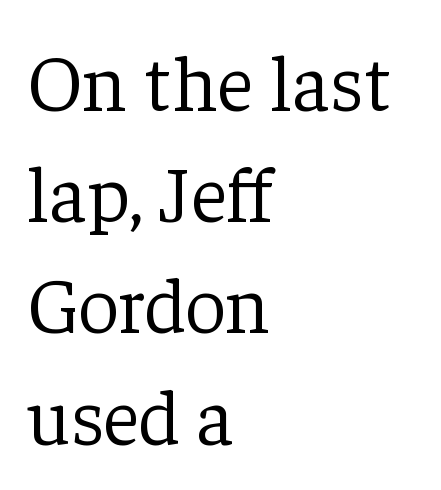
Q: Is the text bold? A: No.
Q: Is the text italic (slanted)? A: No, it is upright.
Q: Is the typeface a serif or a sans-serif typeface? A: Serif.
Q: Is the text underlined? A: No.
Q: How is the paragraph aligned? A: Left-aligned.
Q: Is the spacing between letters normal or unusually wide? A: Normal.
Q: Is the spacing between lines tight, normal or loose? A: Normal.
Q: Width (condensed, normal, or wide)? A: Normal.
Q: Stroke contrast? A: Low.
Q: x-height? A: Medium.
Q: Monospaced? A: No.
